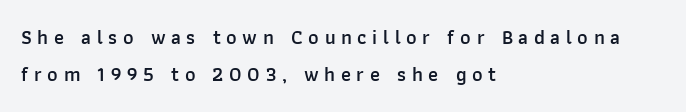
Q: Is the text bold? A: Semi-bold.
Q: Is the text italic (slanted)? A: No, it is upright.
Q: Is the text underlined? A: No.
Q: How is the paragraph aligned? A: Left-aligned.
Q: Is the spacing between letters normal or unusually wide? A: Unusually wide.
